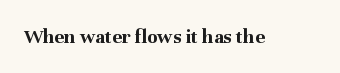
The letterforms sit shoulder to shoulder at normal distance. These lines were composed using upright roman letters. Check the space under the baseline: it is left empty. The sample has been set heavy, in full bold.
